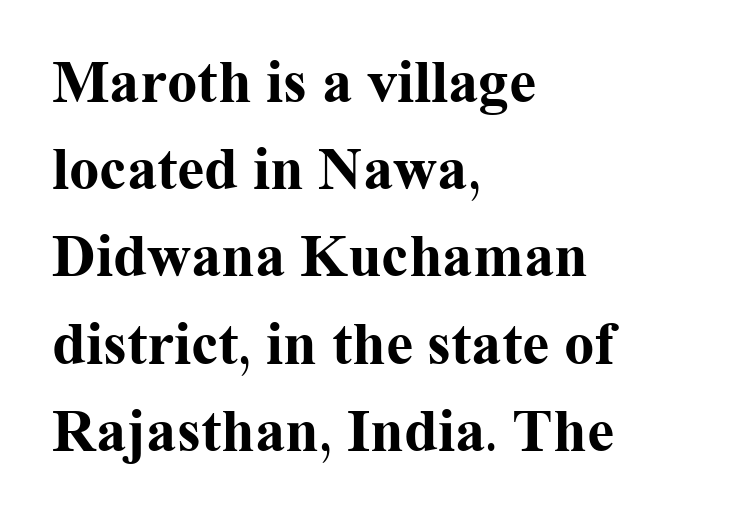
{"serif": "yes", "italic": "no", "bold": "yes", "weight": "bold", "width": "normal", "stroke_contrast": "medium", "x_height": "medium", "monospaced": "no", "underline": "no", "align": "left", "line_spacing": "normal", "line_spacing_ratio": 1.43, "letter_spacing": "normal", "letter_spacing_em": 0.0, "glyph_px": 61}
